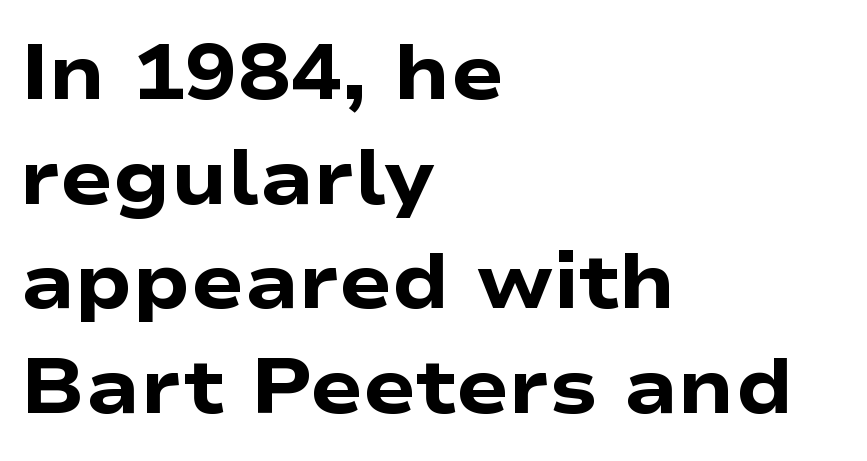
Set as a true bold cut, around the 700 mark. A student would call this left alignment; a typographer would say flush left, rag right. The gap between lines stays unmarked. The letters stand straight up with perfectly vertical stems. Normally led — the rows are evenly, conventionally spaced. Note: no serifs on the glyphs.
